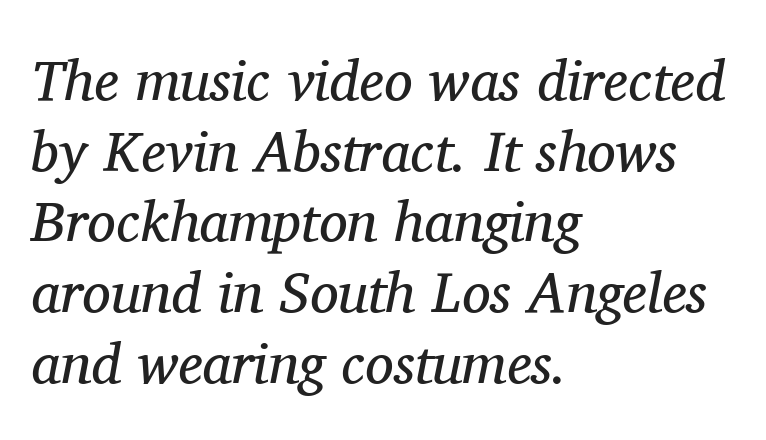
Q: Is the text bold? A: No.
Q: Is the text italic (slanted)? A: Yes, it leans right by about 11 degrees.
Q: Is the typeface a serif or a sans-serif typeface? A: Serif.
Q: Is the text underlined? A: No.
Q: How is the paragraph aligned? A: Left-aligned.
Q: Is the spacing between letters normal or unusually wide? A: Normal.
Q: Width (condensed, normal, or wide)? A: Normal.
Q: Stroke contrast? A: Medium.
Q: x-height? A: Medium.
Q: Monospaced? A: No.
